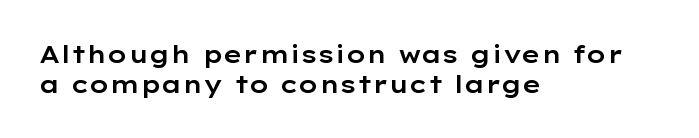
Q: Is the text italic (slanted)? A: No, it is upright.
Q: Is the text underlined? A: No.
Q: How is the paragraph aligned? A: Left-aligned.
Q: Is the spacing between letters normal or unusually wide? A: Normal.
